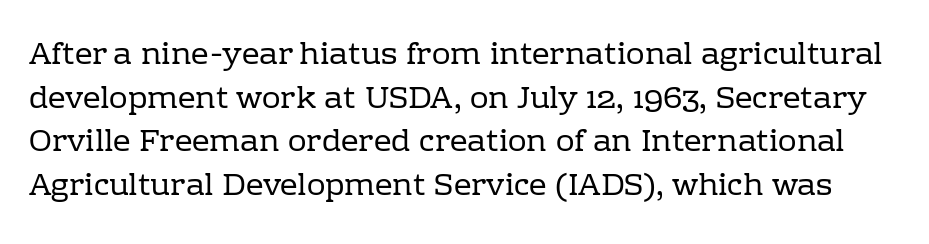
The image shows 31 px regular-weight serif type, upright; set normal line spacing (1.41x), normal letter spacing, not underlined; low stroke contrast and a medium x-height.
